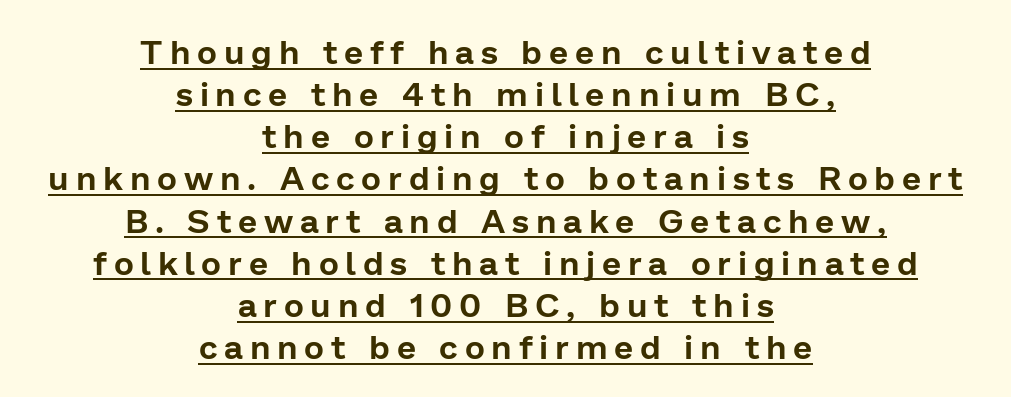
Q: Is the text italic (slanted)? A: No, it is upright.
Q: Is the typeface a serif or a sans-serif typeface? A: Sans-serif.
Q: Is the text underlined? A: Yes.
Q: How is the paragraph aligned? A: Centered.
Q: Is the spacing between letters normal or unusually wide? A: Unusually wide.
Q: Width (condensed, normal, or wide)? A: Normal.
Q: Stroke contrast? A: Low.
Q: x-height? A: Medium.
Q: Monospaced? A: No.
